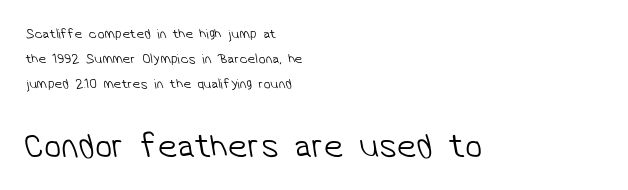
{"serif": "no", "bold": "no", "weight": "light", "width": "normal", "stroke_contrast": "low", "x_height": "medium", "monospaced": "no", "underline": "no", "align": "left", "line_spacing_ratio": 1.78, "letter_spacing": "normal", "letter_spacing_em": 0.0, "larger_block": "second", "size_ratio": 2.5, "glyph_px": 35}
